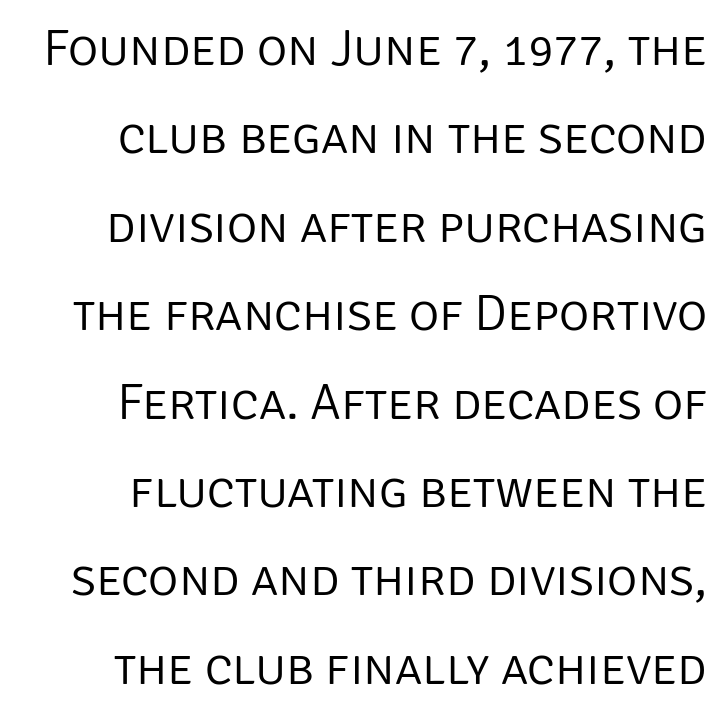
In terms of letterspacing, this is plain default setting. Spacing verdict: proportional, widths tailored to each character. Letterform terminals end flat and unadorned throughout the passage. A quiet, ordinary-to-light weight characterises the typeface. What's the leading like? Ordinary, nothing unusual. The strip under each line holds only bare page.
